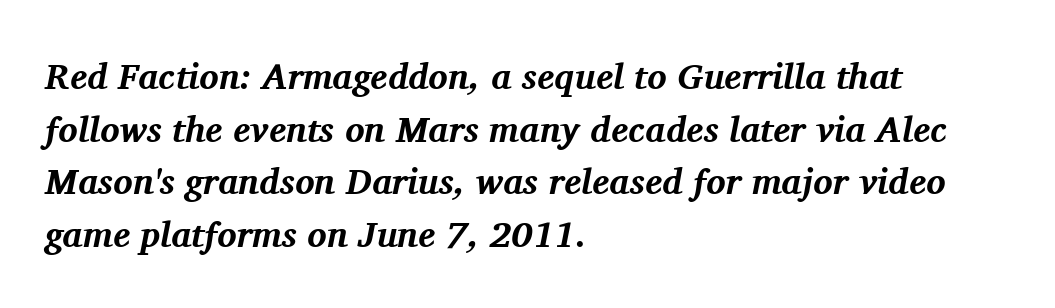
Does the leading feel generous? No, just average. What kind of face is this? One with serifs. The passage shown leans; its letterforms are oblique. The string is rendered with underlining switched off. The typesetting leans heavy: a genuine bold.
